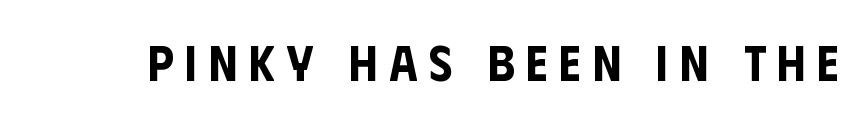
Q: Is the text italic (slanted)? A: No, it is upright.
Q: Is the typeface a serif or a sans-serif typeface? A: Sans-serif.
Q: Is the text underlined? A: No.
Q: Is the spacing between letters normal or unusually wide? A: Unusually wide.
Q: Width (condensed, normal, or wide)? A: Condensed.
Q: Stroke contrast? A: Low.
Q: x-height? A: Large.
Q: Monospaced? A: No.
